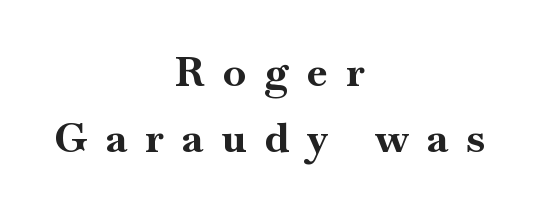
The image shows 41 px bold serif type, upright; set centered, normal line spacing (1.62x), unusually wide letter spacing (+0.45 em), not underlined; high stroke contrast and a small x-height.
